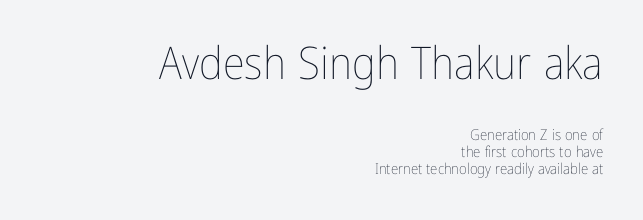
{"italic": "no", "bold": "no", "weight": "thin", "width": "condensed", "stroke_contrast": "low", "x_height": "medium", "monospaced": "no", "underline": "no", "align": "right", "line_spacing": "tight", "line_spacing_ratio": 1.13, "letter_spacing": "normal", "letter_spacing_em": 0.0, "larger_block": "first", "size_ratio": 3.0, "glyph_px": 45}
